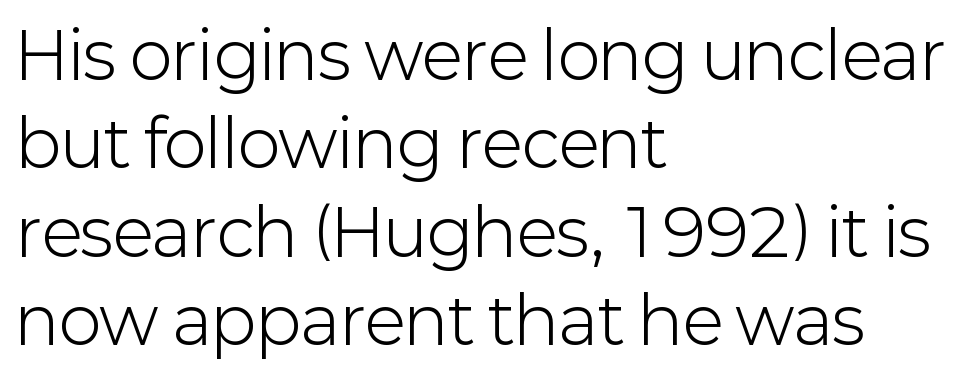
{"serif": "no", "italic": "no", "bold": "no", "weight": "light", "width": "normal", "stroke_contrast": "low", "x_height": "medium", "monospaced": "no", "underline": "no", "align": "left", "line_spacing": "normal", "line_spacing_ratio": 1.36, "letter_spacing": "normal", "letter_spacing_em": 0.0, "glyph_px": 65}
